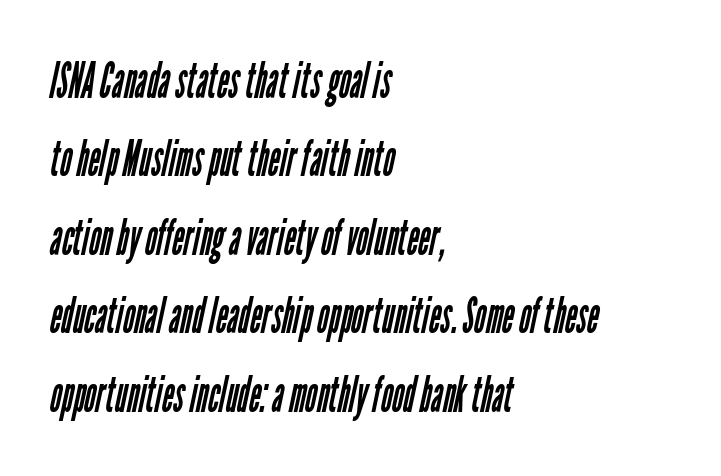
{"serif": "no", "bold": "no", "weight": "regular", "width": "condensed", "stroke_contrast": "low", "x_height": "medium", "monospaced": "no", "underline": "no", "align": "left", "line_spacing": "normal", "line_spacing_ratio": 1.57, "letter_spacing": "normal", "letter_spacing_em": 0.0, "glyph_px": 50}
